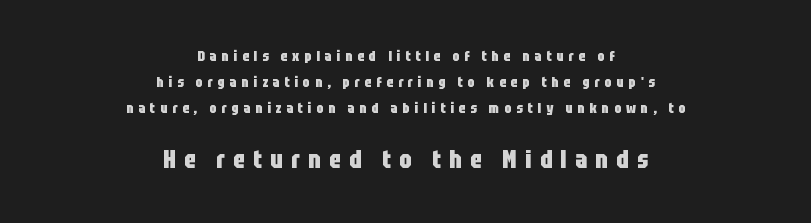
{"italic": "no", "bold": "yes", "underline": "no", "align": "center", "line_spacing_ratio": 1.85, "letter_spacing": "wide", "letter_spacing_em": 0.35, "larger_block": "second", "size_ratio": 1.71, "glyph_px": 24}
